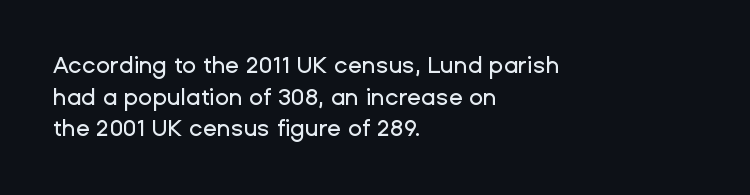
{"italic": "no", "underline": "no", "align": "left", "line_spacing": "normal", "line_spacing_ratio": 1.38, "letter_spacing": "normal", "letter_spacing_em": 0.0, "glyph_px": 23}
